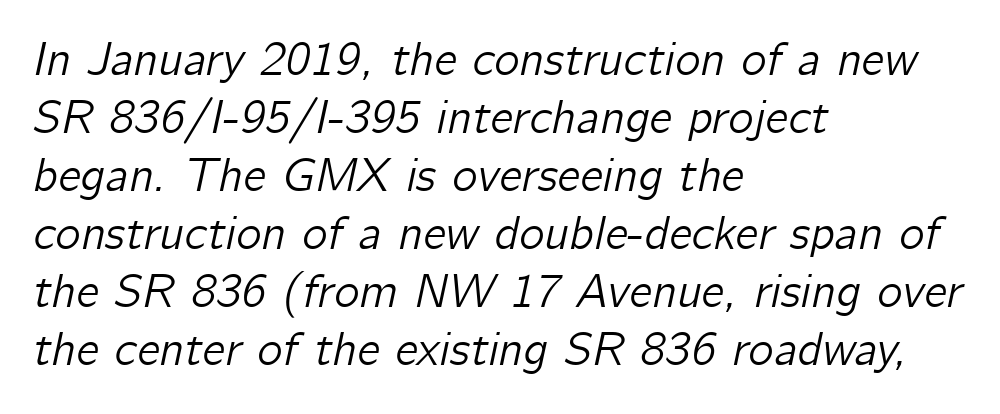
Q: Is the text italic (slanted)? A: Yes, it leans right by about 12 degrees.
Q: Is the text underlined? A: No.
Q: How is the paragraph aligned? A: Left-aligned.
Q: Is the spacing between letters normal or unusually wide? A: Normal.
Q: Width (condensed, normal, or wide)? A: Normal.
Q: Stroke contrast? A: Low.
Q: x-height? A: Medium.
Q: Monospaced? A: No.
